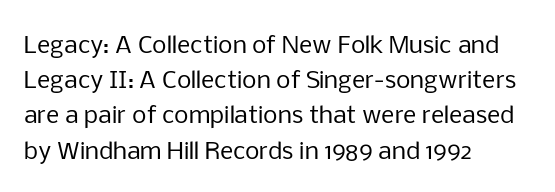
A typesetter would call this leading conventional body-copy spacing. Casual observation: everything's shoved over to the left. Counters stay open thanks to moderate or lighter strokes. The lettering stays uniformly vertical, giving the passage a roman look. No extra tracking has been applied to these lines. The gap between lines stays unmarked.
